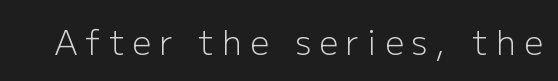
{"serif": "no", "italic": "no", "bold": "no", "weight": "light", "width": "normal", "stroke_contrast": "low", "x_height": "medium", "monospaced": "no", "underline": "no", "letter_spacing": "wide", "letter_spacing_em": 0.25, "glyph_px": 33}
